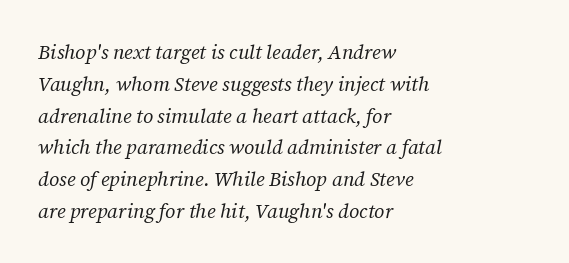
The image shows 20 px text type, italic (leaning right); set left-aligned, normal line spacing (1.59x), normal letter spacing, not underlined.
